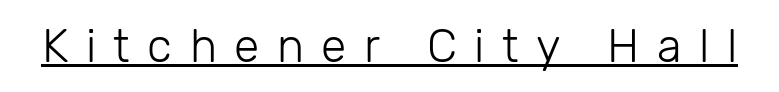
{"serif": "no", "italic": "no", "bold": "no", "weight": "light", "width": "normal", "stroke_contrast": "low", "x_height": "medium", "monospaced": "no", "underline": "yes", "letter_spacing": "wide", "letter_spacing_em": 0.38, "glyph_px": 46}
